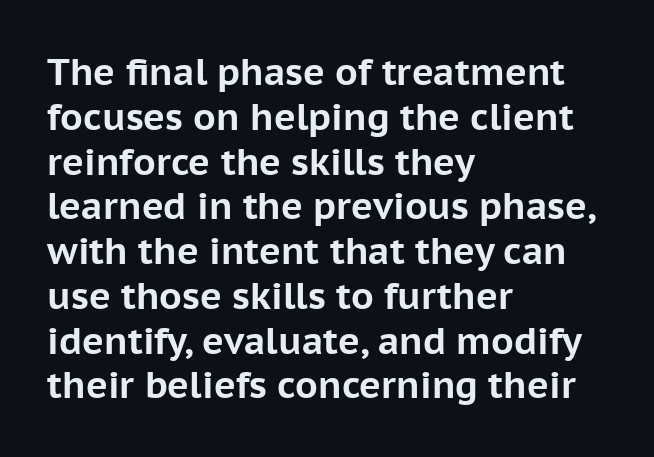
{"serif": "no", "italic": "no", "bold": "yes", "weight": "bold", "width": "normal", "stroke_contrast": "low", "x_height": "medium", "monospaced": "no", "underline": "no", "align": "left", "line_spacing_ratio": 1.21, "letter_spacing": "normal", "letter_spacing_em": 0.0, "glyph_px": 37}
